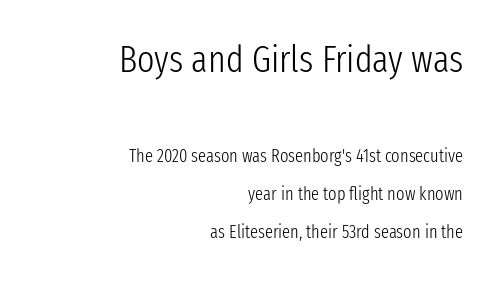
Plain, unruled lines of type. Does the leading feel generous? Absolutely, it's lavish. This sample has the flowing, uneven cadence of proportional lettering. No italicization has been applied; the sample stays upright. The letterforms sit at book weight or below.
